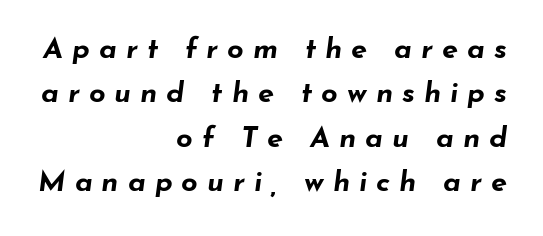
{"italic": "yes", "lean": "right", "slant_degrees": 7, "bold": "yes", "weight": "bold", "width": "wide", "stroke_contrast": "low", "x_height": "small", "monospaced": "no", "underline": "no", "align": "right", "line_spacing": "normal", "line_spacing_ratio": 1.53, "letter_spacing": "wide", "letter_spacing_em": 0.31, "glyph_px": 29}
